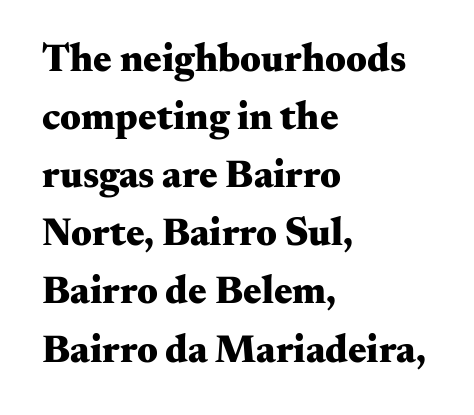
Rendered with straight, roman letterforms. Is this a fixed-width face? No — the glyphs have proportional, varying widths. Look at the stroke-to-counter ratio: heavy, a bold. Descenders are the only things crossing below the line. Each new line begins a customary step beneath the previous one. The line texture is even and compact thanks to regular tracking.
